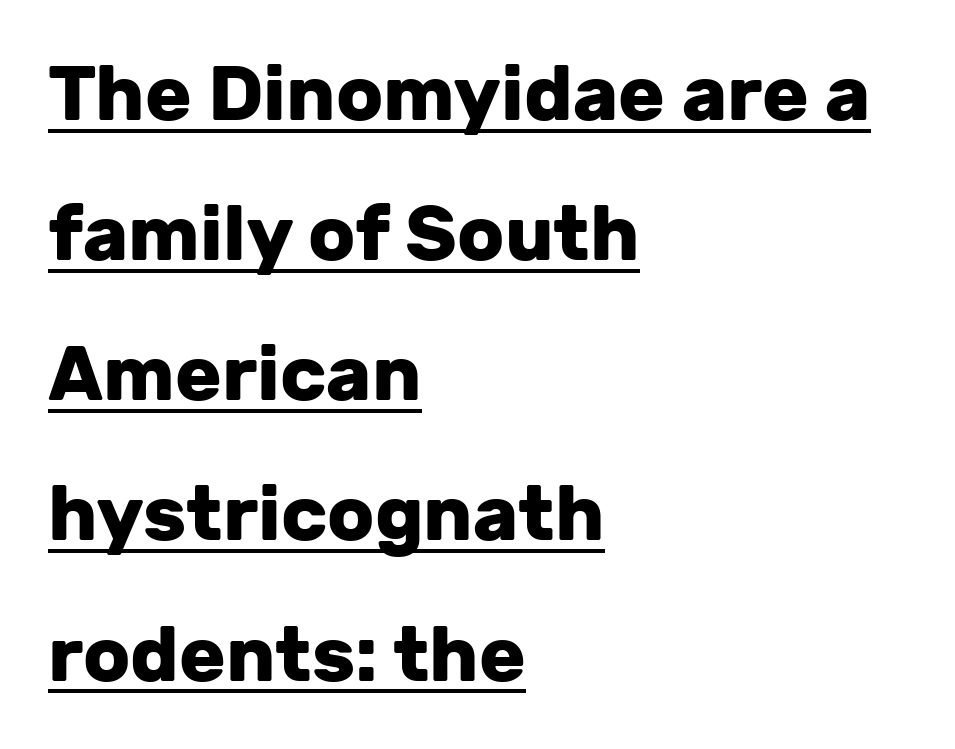
The image shows 77 px heavy sans-serif type, upright; set left-aligned, line spacing 1.82x, normal letter spacing, underlined; low stroke contrast and a medium x-height.
